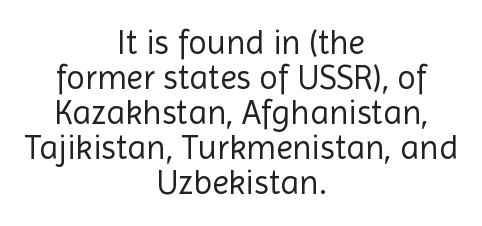
The image shows 34 px regular-weight sans-serif type, upright; set centered, tight line spacing (1.03x), normal letter spacing, not underlined; a medium x-height.
